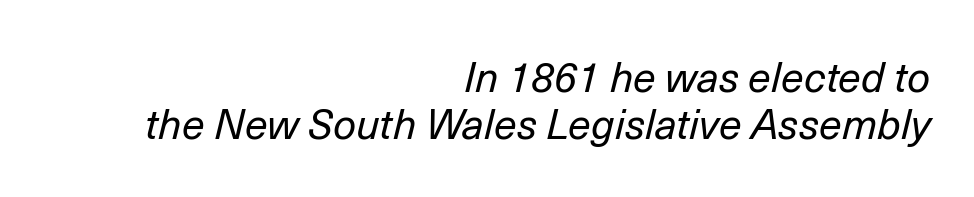
Each line ends at the same right margin while the left side varies. The letters look calm and open, with moderate or lighter stems. A typesetter would call this proportional, since set widths differ per character. Short note: letters normally spaced.
